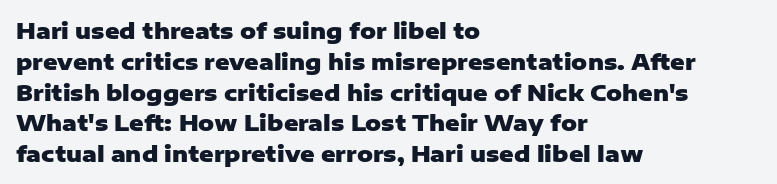
No italicization has been applied; the sample stays upright. The line-height multiplier appears to be the usual default. The face used here has the dense, thick strokes of a bold. Clear beneath every line of the passage. Each word holds together tightly as a unit, with standard inter-letter gaps. The typesetter chose a ragged-right arrangement here.
